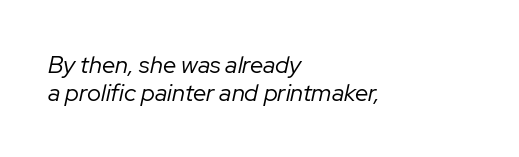
{"italic": "yes", "lean": "right", "slant_degrees": 12, "bold": "no", "underline": "no", "align": "left", "line_spacing_ratio": 1.16, "letter_spacing": "normal", "letter_spacing_em": 0.0, "glyph_px": 24}
